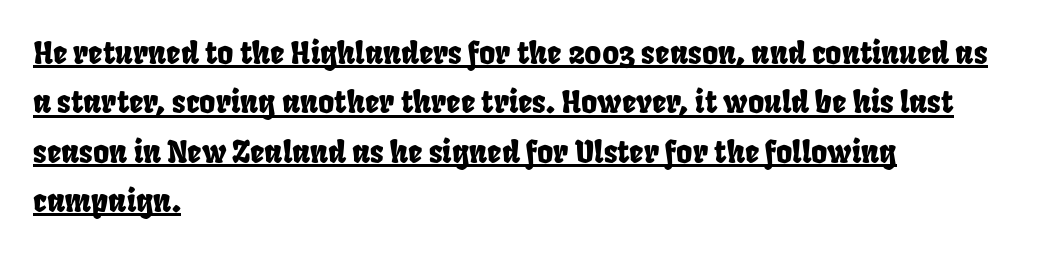
Q: Is the typeface a serif or a sans-serif typeface? A: Sans-serif.
Q: Is the text underlined? A: Yes.
Q: How is the paragraph aligned? A: Left-aligned.
Q: Is the spacing between letters normal or unusually wide? A: Normal.
Q: Is the spacing between lines tight, normal or loose? A: Normal.
Q: Width (condensed, normal, or wide)? A: Condensed.
Q: Stroke contrast? A: Low.
Q: x-height? A: Large.
Q: Monospaced? A: No.
